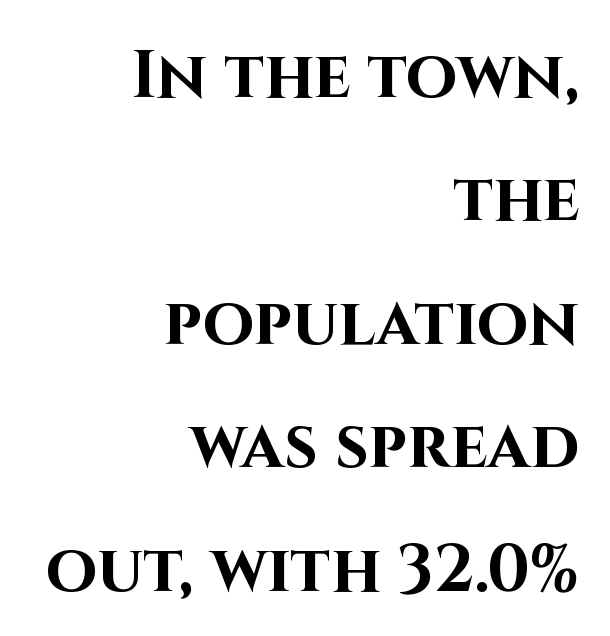
Q: Is the text bold? A: Yes.
Q: Is the text italic (slanted)? A: No, it is upright.
Q: Is the typeface a serif or a sans-serif typeface? A: Sans-serif.
Q: Is the text underlined? A: No.
Q: How is the paragraph aligned? A: Right-aligned.
Q: Is the spacing between letters normal or unusually wide? A: Normal.
Q: Width (condensed, normal, or wide)? A: Normal.
Q: Stroke contrast? A: High.
Q: x-height? A: Large.
Q: Monospaced? A: No.
